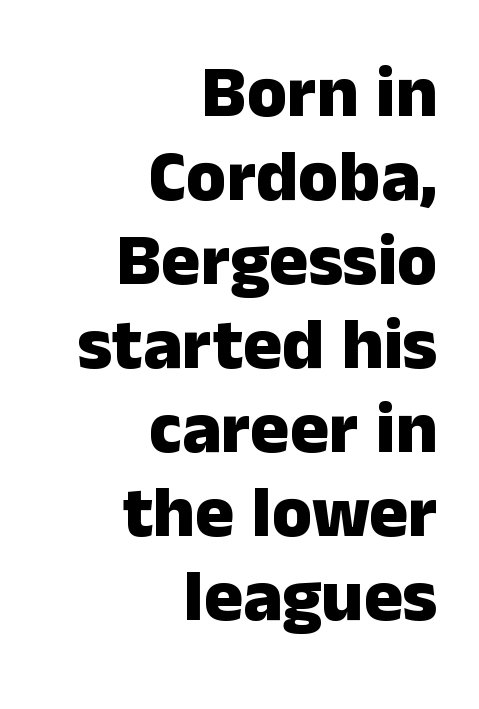
Q: Is the text bold? A: Yes.
Q: Is the text italic (slanted)? A: No, it is upright.
Q: Is the typeface a serif or a sans-serif typeface? A: Sans-serif.
Q: Is the text underlined? A: No.
Q: How is the paragraph aligned? A: Right-aligned.
Q: Is the spacing between letters normal or unusually wide? A: Normal.
Q: Is the spacing between lines tight, normal or loose? A: Tight.
Q: Width (condensed, normal, or wide)? A: Normal.
Q: Stroke contrast? A: Low.
Q: x-height? A: Medium.
Q: Monospaced? A: No.
